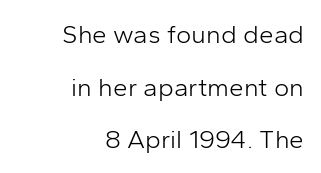
Q: Is the text bold? A: No.
Q: Is the text italic (slanted)? A: No, it is upright.
Q: Is the text underlined? A: No.
Q: How is the paragraph aligned? A: Right-aligned.
Q: Is the spacing between letters normal or unusually wide? A: Normal.
Q: Is the spacing between lines tight, normal or loose? A: Loose.
